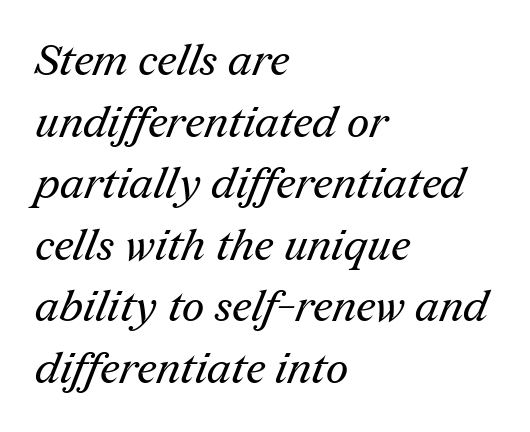
The image shows 44 px regular-weight serif type; set left-aligned, normal line spacing (1.4x), normal letter spacing, not underlined; medium stroke contrast and a medium x-height.
